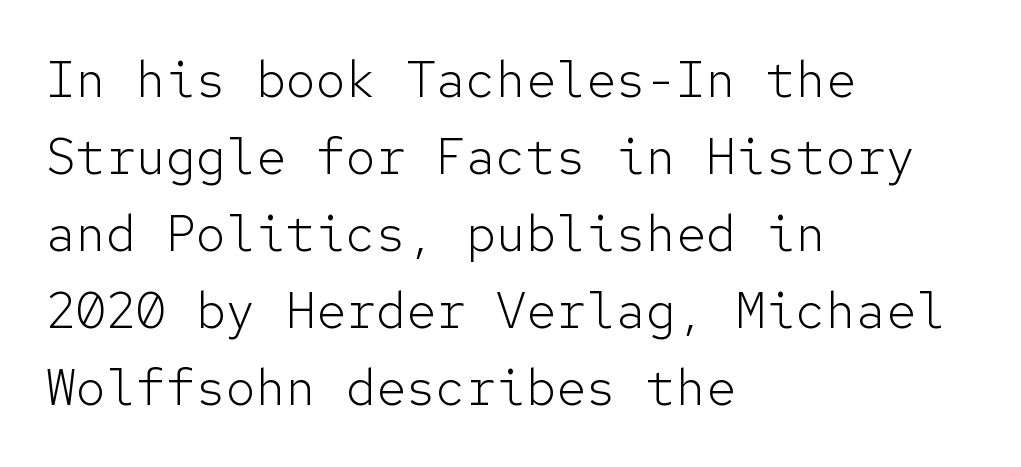
The image shows 50 px light sans-serif type, upright, monospaced; set left-aligned, normal line spacing (1.54x), normal letter spacing, not underlined; low stroke contrast and a medium x-height.
